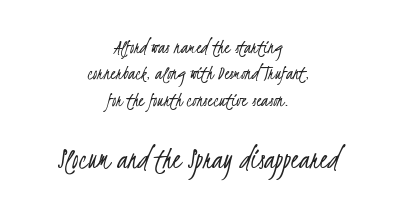
The image shows 32 px light, condensed sans-serif type; set centered, normal line spacing (1.26x), normal letter spacing, not underlined; the second (bottom) block is 1.52x larger; low stroke contrast and a small x-height.
